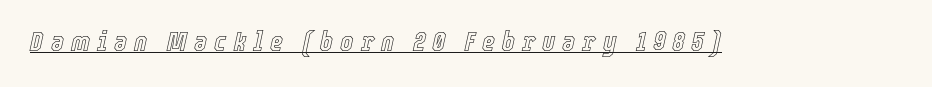
{"italic": "yes", "lean": "right", "slant_degrees": 12, "width": "condensed", "x_height": "medium", "monospaced": "no", "underline": "yes", "letter_spacing": "wide", "letter_spacing_em": 0.25, "glyph_px": 28}
